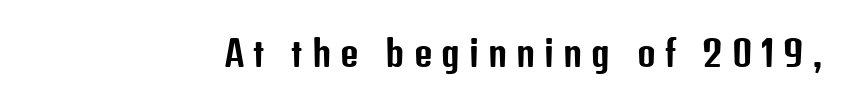
Q: Is the text italic (slanted)? A: No, it is upright.
Q: Is the typeface a serif or a sans-serif typeface? A: Sans-serif.
Q: Is the text underlined? A: No.
Q: Is the spacing between letters normal or unusually wide? A: Unusually wide.
Q: Width (condensed, normal, or wide)? A: Condensed.
Q: Stroke contrast? A: Low.
Q: x-height? A: Medium.
Q: Monospaced? A: No.
